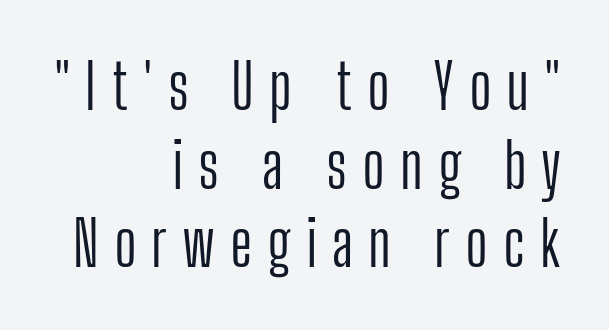
Q: Is the text bold? A: No.
Q: Is the text italic (slanted)? A: No, it is upright.
Q: Is the typeface a serif or a sans-serif typeface? A: Sans-serif.
Q: Is the text underlined? A: No.
Q: How is the paragraph aligned? A: Right-aligned.
Q: Is the spacing between letters normal or unusually wide? A: Unusually wide.
Q: Is the spacing between lines tight, normal or loose? A: Normal.
Q: Width (condensed, normal, or wide)? A: Condensed.
Q: Stroke contrast? A: Low.
Q: x-height? A: Medium.
Q: Monospaced? A: No.
